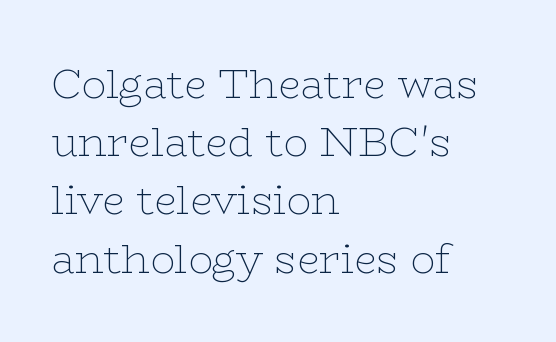
Q: Is the text bold? A: No.
Q: Is the text italic (slanted)? A: No, it is upright.
Q: Is the typeface a serif or a sans-serif typeface? A: Serif.
Q: Is the text underlined? A: No.
Q: How is the paragraph aligned? A: Left-aligned.
Q: Is the spacing between letters normal or unusually wide? A: Normal.
Q: Is the spacing between lines tight, normal or loose? A: Normal.
Q: Width (condensed, normal, or wide)? A: Wide.
Q: Stroke contrast? A: Low.
Q: x-height? A: Medium.
Q: Monospaced? A: No.
